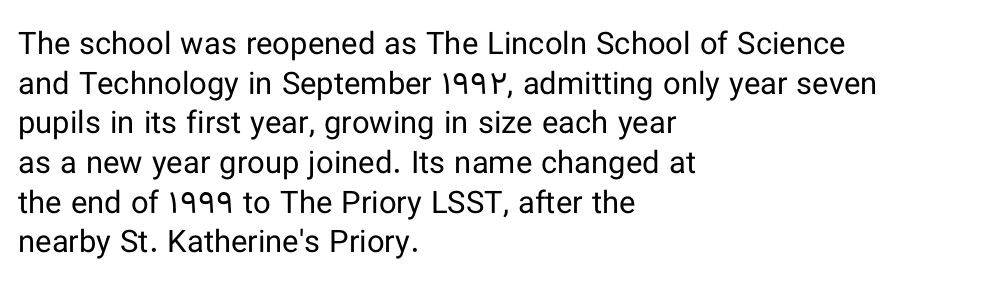
The image shows 31 px regular-weight sans-serif type, upright; set left-aligned, normal line spacing (1.28x), normal letter spacing, not underlined; low stroke contrast and a medium x-height.
